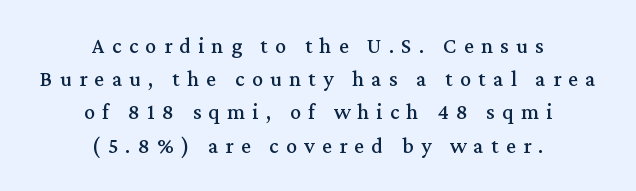
Q: Is the text italic (slanted)? A: No, it is upright.
Q: Is the text underlined? A: No.
Q: How is the paragraph aligned? A: Centered.
Q: Is the spacing between letters normal or unusually wide? A: Unusually wide.
Q: Is the spacing between lines tight, normal or loose? A: Normal.
